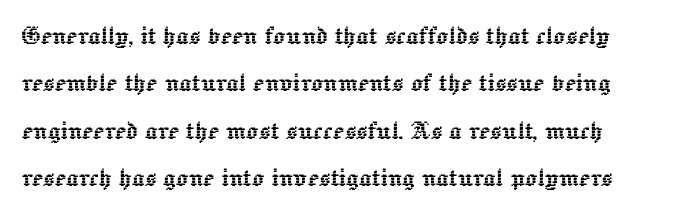
Q: Is the text italic (slanted)? A: No, it is upright.
Q: Is the text underlined? A: No.
Q: Is the spacing between letters normal or unusually wide? A: Normal.
Q: Is the spacing between lines tight, normal or loose? A: Normal.
Q: Width (condensed, normal, or wide)? A: Normal.
Q: x-height? A: Medium.
Q: Monospaced? A: No.
